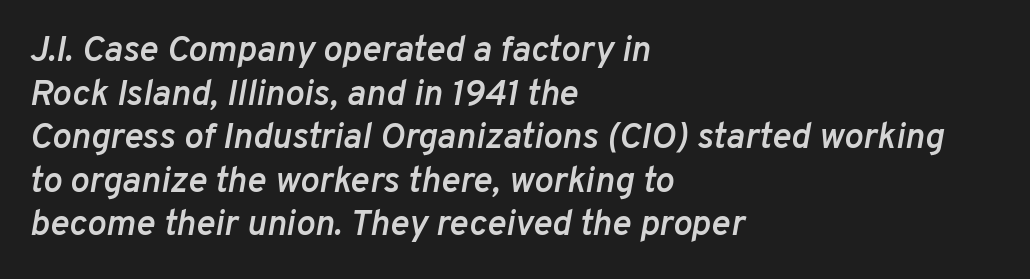
{"italic": "yes", "lean": "right", "slant_degrees": 10, "bold": "semi", "weight": "semibold", "width": "normal", "stroke_contrast": "low", "x_height": "medium", "monospaced": "no", "underline": "no", "align": "left", "line_spacing_ratio": 1.21, "letter_spacing": "normal", "letter_spacing_em": 0.0, "glyph_px": 36}
